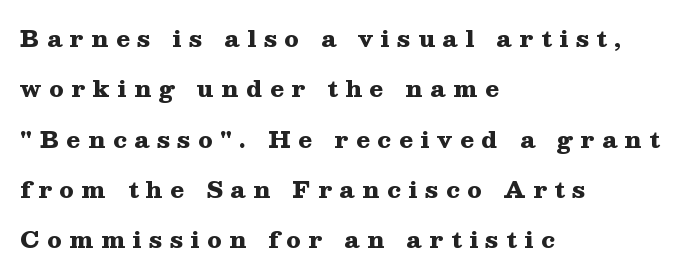
The letters are bold, with thick, heavy strokes. The passage is arranged the way most books set body copy — flush left. This sample uses expanded letter spacing, leaving extra air between glyphs. You can tell it's not italic because the verticals are truly vertical. The zone under the glyphs is completely vacant. The block of text is sparse from top to bottom, with ample space between rows.
